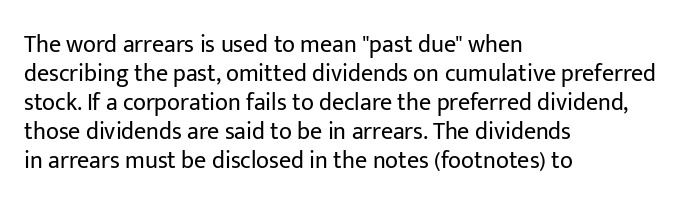
The strokes carry an ordinary text weight at most. Default kerning and tracking; the words read as compact shapes. The gap between lines stays unmarked. Does the lettering tilt? It doesn't — this is upright.
